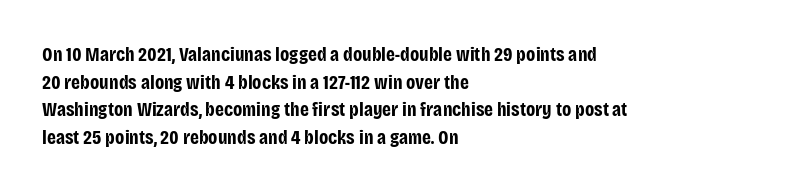
{"italic": "no", "bold": "yes", "underline": "no", "align": "left", "line_spacing": "normal", "line_spacing_ratio": 1.38, "letter_spacing": "normal", "letter_spacing_em": 0.0, "glyph_px": 20}
